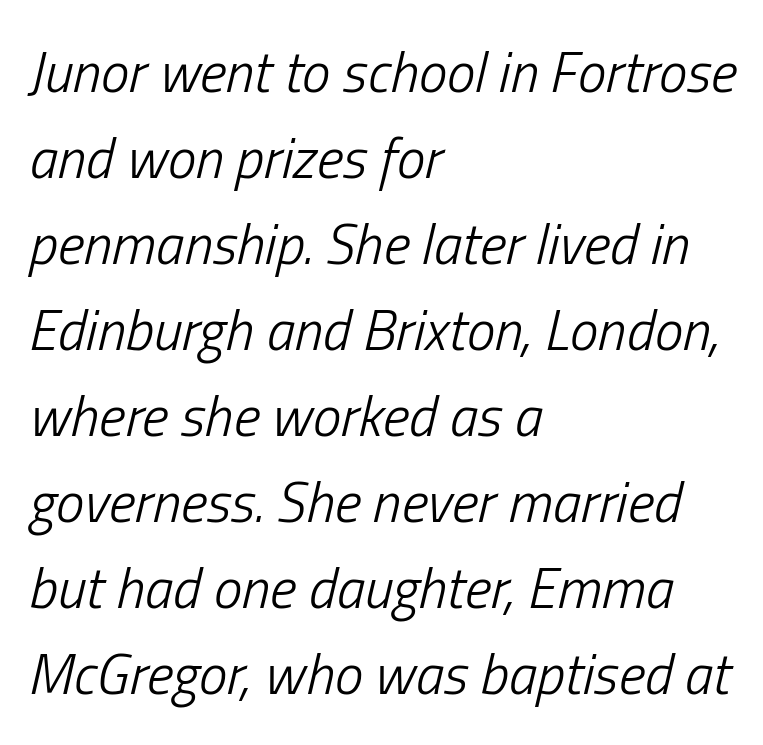
These lines were composed using italics. The space beneath each line is pristine and unruled. Casual observation: everything's shoved over to the left. Letters have the restrained weight of plain body copy at most.
